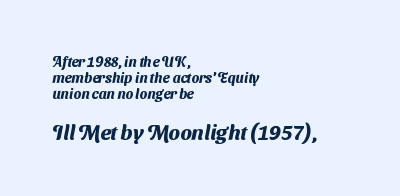
The image shows 21 px bold type; set left-aligned, line spacing 1.16x, normal letter spacing, not underlined; the second (bottom) block is 1.5x larger.
